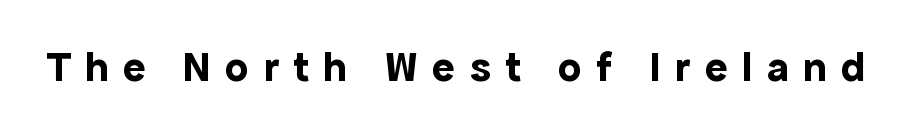
The image shows 42 px bold sans-serif type, upright; set unusually wide letter spacing (+0.35 em), not underlined; a medium x-height.
